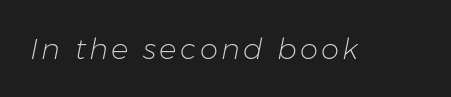
The rendering applies a slant to the glyphs. Anything drawn beneath the words? Only blank space. A typesetter would call this proportional, since set widths differ per character. The letters look calm and open, with moderate or lighter stems.
